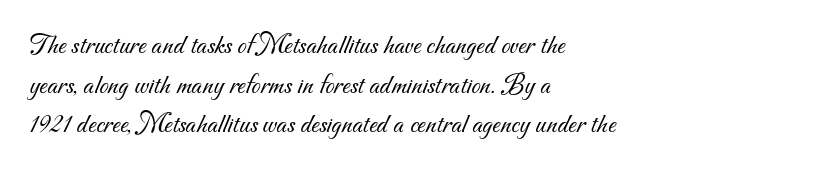
Look at the bottom of the vertical strokes: they stop flat, with no serifs. The weight would be labelled regular, book, light, or lighter still. Caption: multi-line text, flush left, ragged right. What stands out about the letter spacing? Nothing — it is the standard amount.
